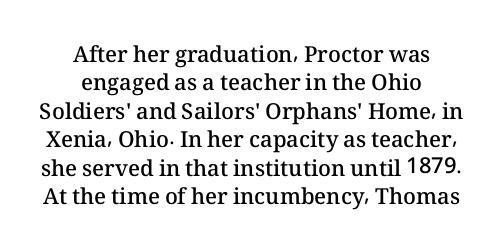
{"italic": "no", "bold": "semi", "underline": "no", "align": "center", "line_spacing": "normal", "line_spacing_ratio": 1.29, "letter_spacing": "normal", "letter_spacing_em": 0.0, "glyph_px": 22}
